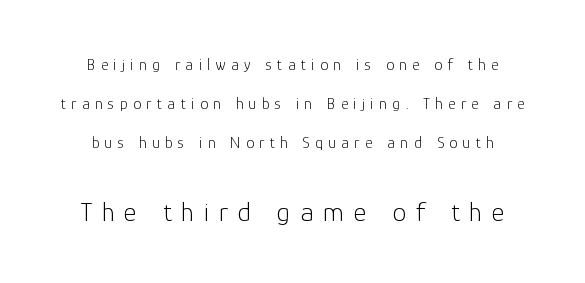
{"serif": "no", "italic": "no", "bold": "no", "weight": "light", "width": "normal", "stroke_contrast": "low", "x_height": "medium", "monospaced": "no", "underline": "no", "line_spacing": "loose", "line_spacing_ratio": 2.45, "letter_spacing": "wide", "letter_spacing_em": 0.34, "larger_block": "second", "size_ratio": 1.75, "glyph_px": 28}
